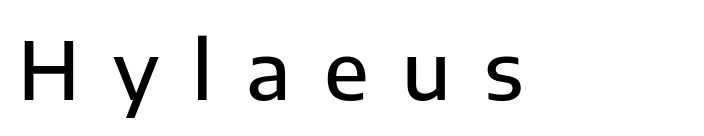
The image shows 79 px semibold sans-serif type, upright; set unusually wide letter spacing (+0.42 em), not underlined; low stroke contrast and a medium x-height.
